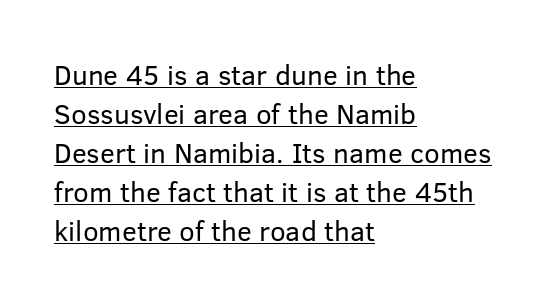
{"serif": "no", "italic": "no", "bold": "no", "weight": "regular", "width": "normal", "stroke_contrast": "low", "x_height": "medium", "monospaced": "no", "underline": "yes", "align": "left", "line_spacing": "normal", "line_spacing_ratio": 1.39, "letter_spacing": "normal", "letter_spacing_em": 0.0, "glyph_px": 28}
